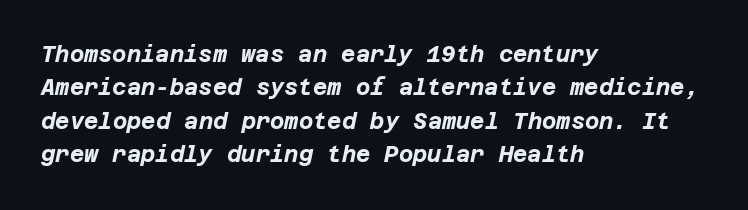
Q: Is the text bold? A: Yes.
Q: Is the text italic (slanted)? A: Yes, it leans right by about 12 degrees.
Q: Is the text underlined? A: No.
Q: How is the paragraph aligned? A: Left-aligned.
Q: Is the spacing between letters normal or unusually wide? A: Normal.
Q: Is the spacing between lines tight, normal or loose? A: Normal.
